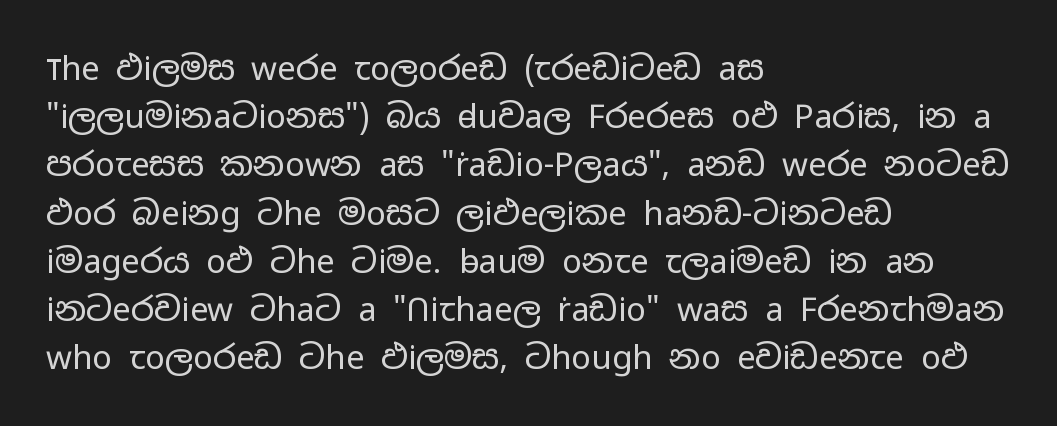
The image shows 33 px regular-weight, wide sans-serif type, upright; set left-aligned, normal line spacing (1.46x), normal letter spacing, not underlined; low stroke contrast and a medium x-height.
